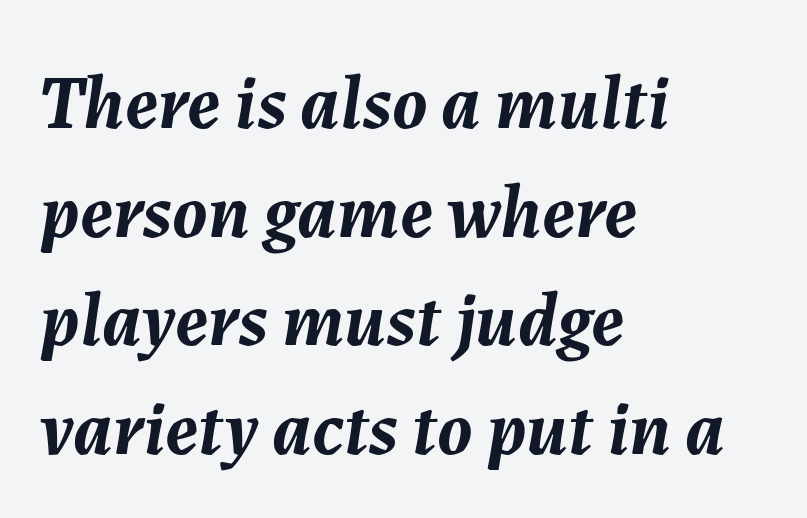
The image shows 76 px semibold type, italic (leaning right); set left-aligned, normal line spacing (1.43x), normal letter spacing, not underlined; medium stroke contrast and a medium x-height.
